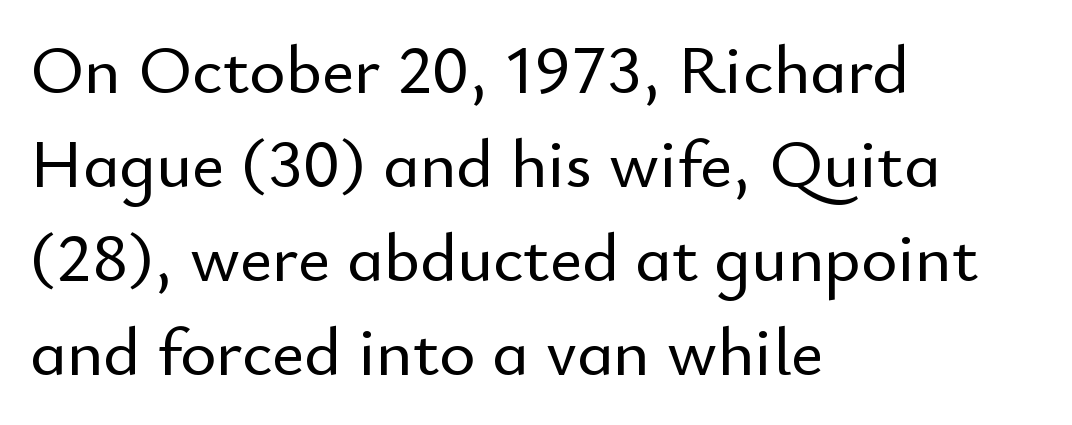
The image shows 69 px sans-serif type, upright; set left-aligned, normal line spacing (1.36x), normal letter spacing, not underlined; low stroke contrast and a small x-height.
